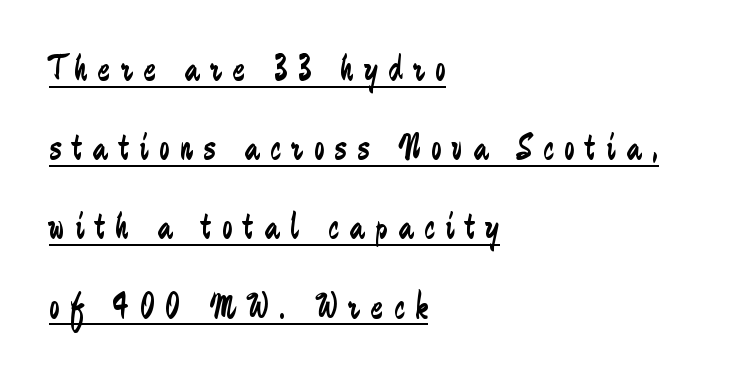
The rendering uses a large line-height, opening up the rows. Students, observe the line beneath the letters — that is underlining. Think of a printed novel: that variable character pitch is what you see here. There is plenty of visible air inserted between adjacent glyphs. Is the block centered? No — it sits flush against the left margin.
